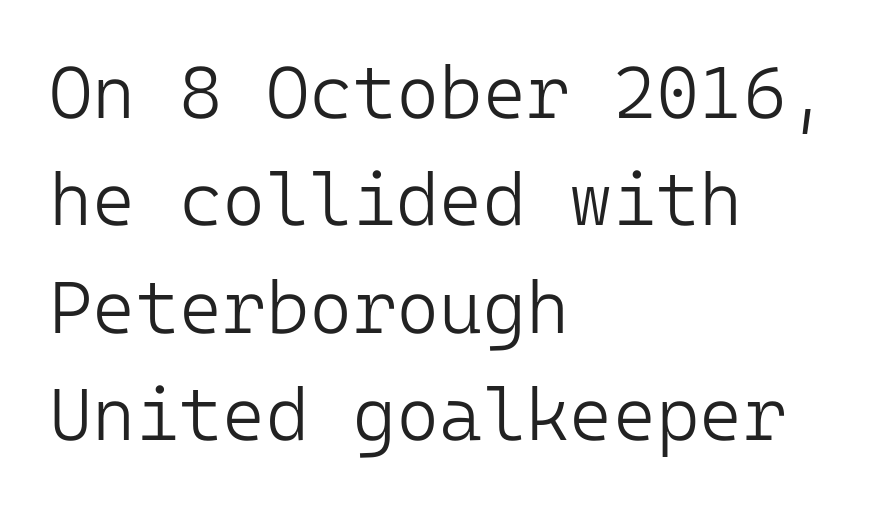
{"serif": "no", "italic": "no", "bold": "no", "weight": "light", "width": "normal", "stroke_contrast": "low", "x_height": "medium", "underline": "no", "align": "left", "line_spacing": "normal", "line_spacing_ratio": 1.45, "letter_spacing": "normal", "letter_spacing_em": 0.0, "glyph_px": 74}
